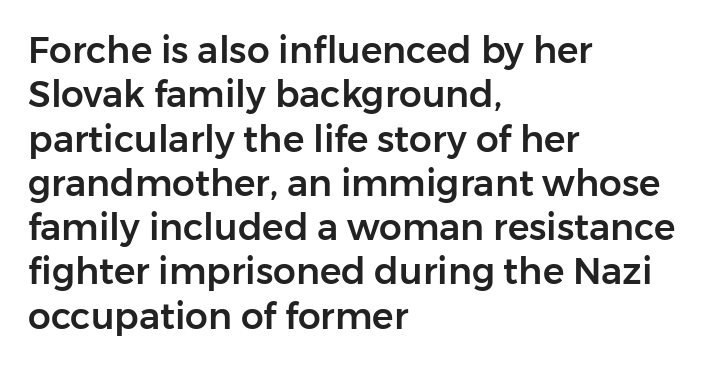
The image shows 36 px sans-serif type, upright; set left-aligned, line spacing 1.23x, normal letter spacing, not underlined; low stroke contrast and a medium x-height.
